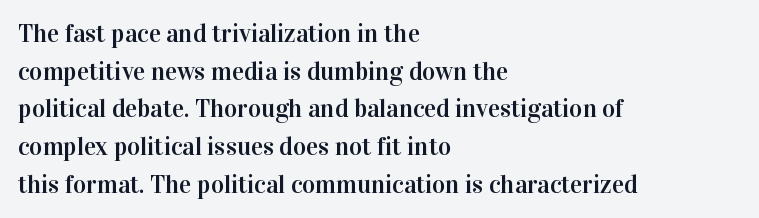
The image shows 25 px text type, upright; set left-aligned, normal line spacing (1.51x), normal letter spacing, not underlined.
